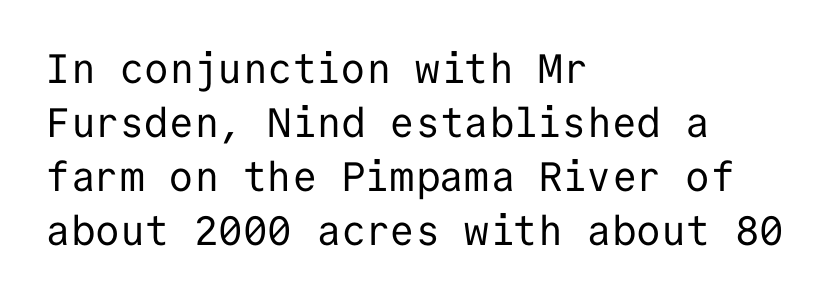
The image shows 41 px regular-weight sans-serif type, upright, monospaced; set left-aligned, normal line spacing (1.32x), normal letter spacing, not underlined; low stroke contrast and a medium x-height.
